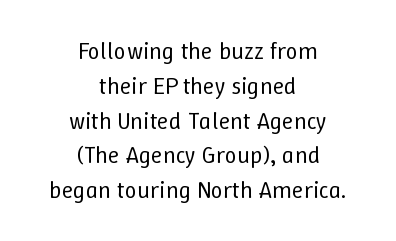
The image shows 24 px text type, upright; set centered, normal line spacing (1.45x), normal letter spacing, not underlined.
